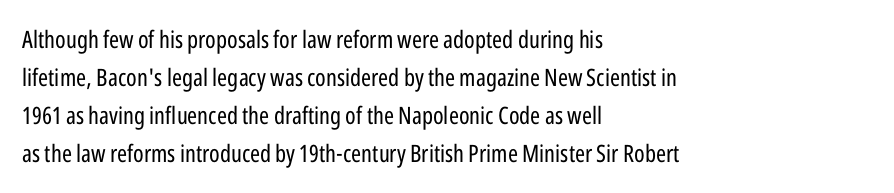
Q: Is the text bold? A: No.
Q: Is the text italic (slanted)? A: No, it is upright.
Q: Is the text underlined? A: No.
Q: How is the paragraph aligned? A: Left-aligned.
Q: Is the spacing between letters normal or unusually wide? A: Normal.
Q: Is the spacing between lines tight, normal or loose? A: Normal.
